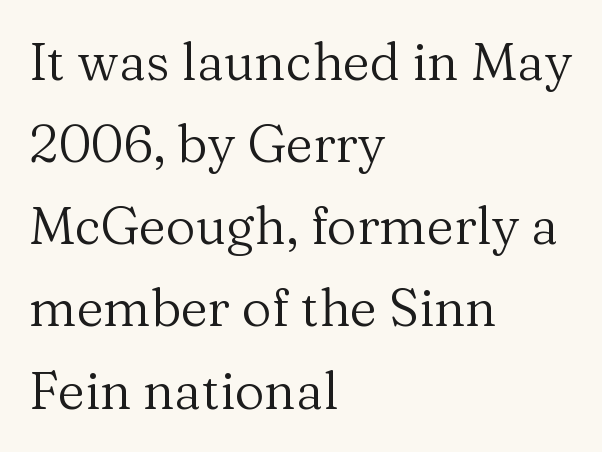
The image shows 52 px regular-weight serif type, upright; set left-aligned, normal line spacing (1.58x), normal letter spacing, not underlined; medium stroke contrast and a medium x-height.
